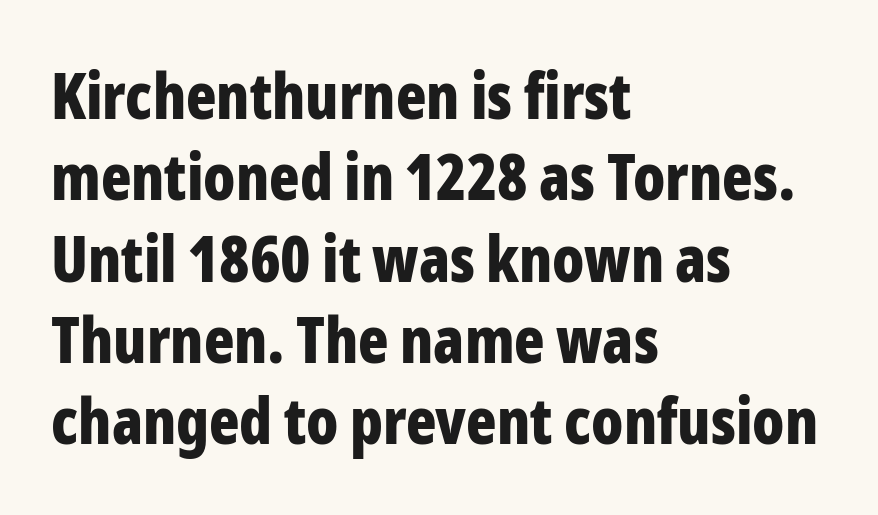
Q: Is the text bold? A: Yes.
Q: Is the text italic (slanted)? A: No, it is upright.
Q: Is the typeface a serif or a sans-serif typeface? A: Sans-serif.
Q: Is the text underlined? A: No.
Q: How is the paragraph aligned? A: Left-aligned.
Q: Is the spacing between letters normal or unusually wide? A: Normal.
Q: Is the spacing between lines tight, normal or loose? A: Normal.
Q: Width (condensed, normal, or wide)? A: Condensed.
Q: Stroke contrast? A: Low.
Q: x-height? A: Medium.
Q: Monospaced? A: No.
